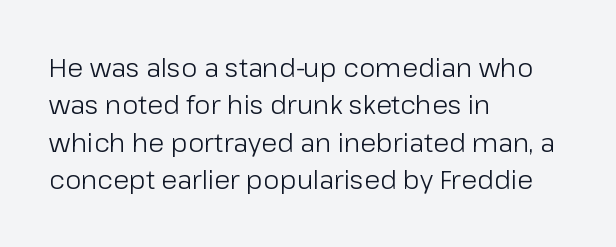
The image shows 26 px text type, upright; set left-aligned, normal line spacing (1.44x), normal letter spacing, not underlined.
